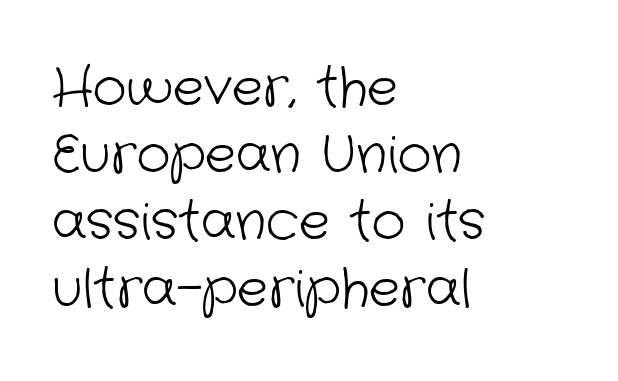
Q: Is the text bold? A: No.
Q: Is the typeface a serif or a sans-serif typeface? A: Sans-serif.
Q: Is the text underlined? A: No.
Q: How is the paragraph aligned? A: Left-aligned.
Q: Is the spacing between letters normal or unusually wide? A: Normal.
Q: Is the spacing between lines tight, normal or loose? A: Normal.
Q: Width (condensed, normal, or wide)? A: Normal.
Q: Stroke contrast? A: Low.
Q: x-height? A: Medium.
Q: Monospaced? A: No.
